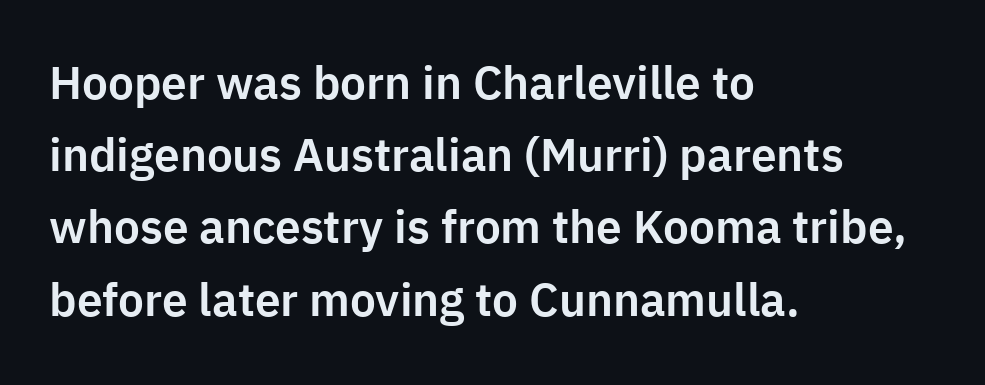
The image shows 46 px sans-serif type, upright; set left-aligned, normal line spacing (1.57x), normal letter spacing, not underlined; low stroke contrast and a medium x-height.
